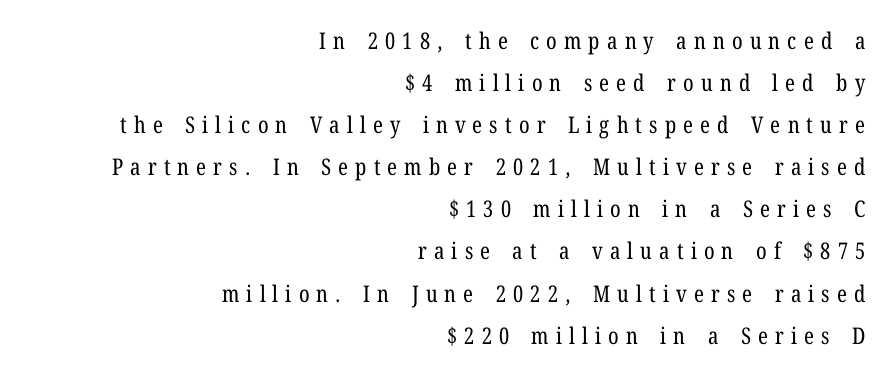
{"italic": "no", "bold": "no", "underline": "no", "align": "right", "line_spacing_ratio": 1.83, "letter_spacing": "wide", "letter_spacing_em": 0.31, "glyph_px": 23}
